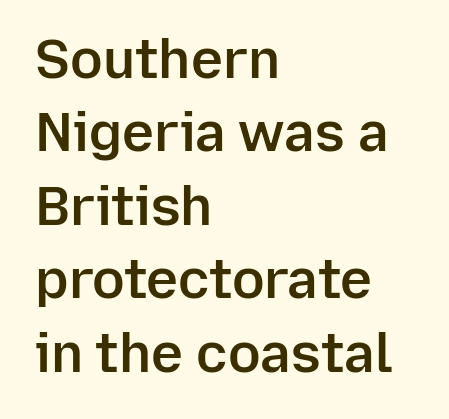
The image shows 54 px semibold sans-serif type, upright; set left-aligned, normal line spacing (1.36x), normal letter spacing, not underlined; low stroke contrast and a medium x-height.
